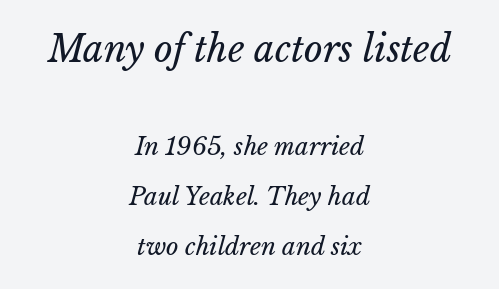
The image shows 36 px regular-weight type; set centered, loose line spacing (2.08x), normal letter spacing, not underlined; the first (top) block is 1.5x larger; low stroke contrast and a medium x-height.
